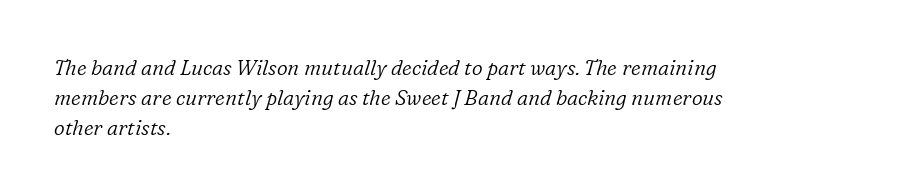
{"italic": "yes", "lean": "right", "slant_degrees": 16, "bold": "no", "underline": "no", "align": "left", "line_spacing": "normal", "line_spacing_ratio": 1.44, "letter_spacing": "normal", "letter_spacing_em": 0.0, "glyph_px": 21}
